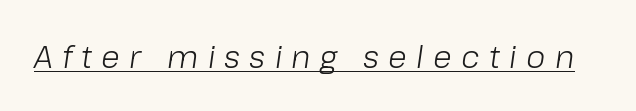
The image shows 31 px light type, italic (leaning right); set unusually wide letter spacing (+0.3 em), underlined; low stroke contrast and a medium x-height.
